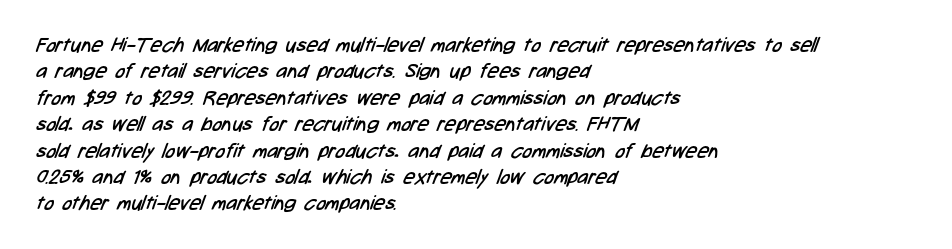
Q: Is the text bold? A: No.
Q: Is the text underlined? A: No.
Q: How is the paragraph aligned? A: Left-aligned.
Q: Is the spacing between letters normal or unusually wide? A: Normal.
Q: Is the spacing between lines tight, normal or loose? A: Normal.
